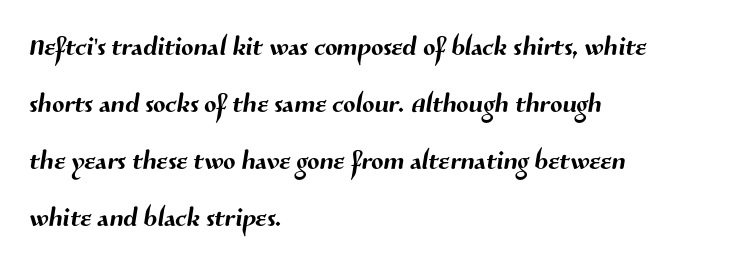
The face used here is a sans, in the tradition of grotesques and geometrics. Reading down the column, the eye jumps a familiar distance to each next line. Where is the straight margin? On the left. Honestly, the letter spacing is just normal — you wouldn't notice it. Is this a fixed-width face? No — the glyphs have proportional, varying widths. The space beneath each line is pristine and unruled.
